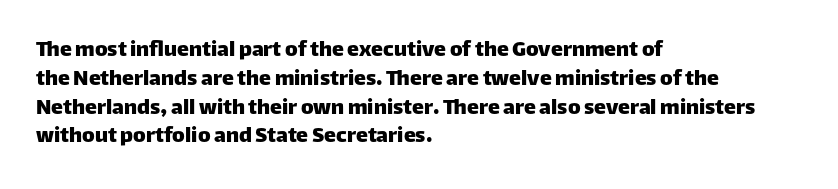
The image shows 24 px text type, upright; set left-aligned, line spacing 1.2x, normal letter spacing, not underlined.
